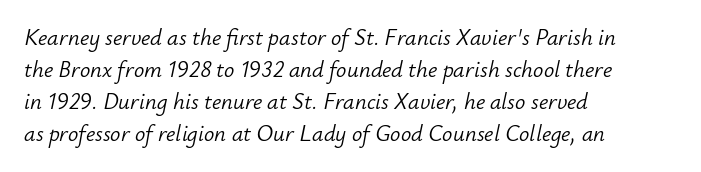
{"italic": "yes", "lean": "right", "slant_degrees": 12, "bold": "no", "underline": "no", "align": "left", "line_spacing": "normal", "line_spacing_ratio": 1.39, "letter_spacing": "normal", "letter_spacing_em": 0.0, "glyph_px": 23}
